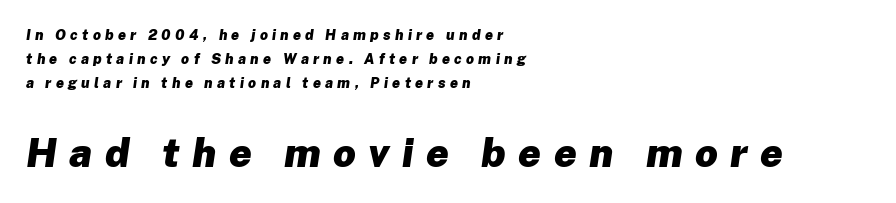
Q: Is the text bold? A: Yes.
Q: Is the text italic (slanted)? A: Yes, it leans right by about 8 degrees.
Q: Is the text underlined? A: No.
Q: How is the paragraph aligned? A: Left-aligned.
Q: Is the spacing between letters normal or unusually wide? A: Unusually wide.
Q: Is the spacing between lines tight, normal or loose? A: Normal.
Q: Which block of text is set in a larger size, the first (top) or the second (bottom)? A: The second (bottom) one.
Q: Width (condensed, normal, or wide)? A: Normal.
Q: Stroke contrast? A: Low.
Q: x-height? A: Medium.
Q: Monospaced? A: No.
